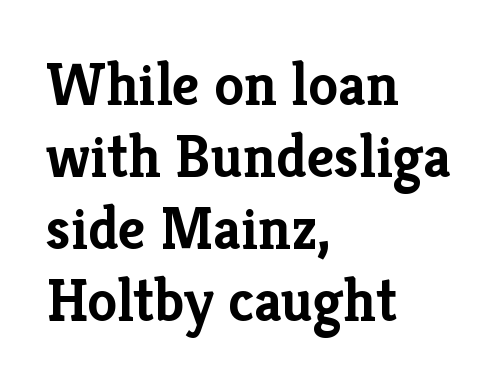
Q: Is the text bold? A: Yes.
Q: Is the text italic (slanted)? A: No, it is upright.
Q: Is the typeface a serif or a sans-serif typeface? A: Serif.
Q: Is the text underlined? A: No.
Q: How is the paragraph aligned? A: Left-aligned.
Q: Is the spacing between letters normal or unusually wide? A: Normal.
Q: Width (condensed, normal, or wide)? A: Normal.
Q: Stroke contrast? A: Low.
Q: x-height? A: Medium.
Q: Monospaced? A: No.
